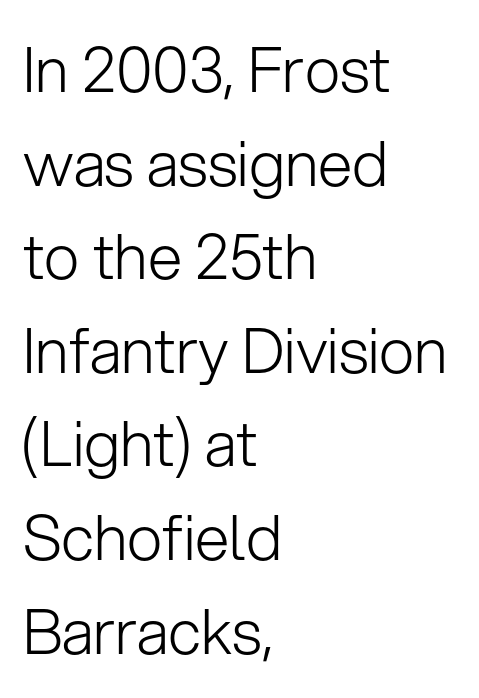
The image shows 62 px light sans-serif type, upright; set left-aligned, normal line spacing (1.51x), normal letter spacing, not underlined; low stroke contrast and a medium x-height.
